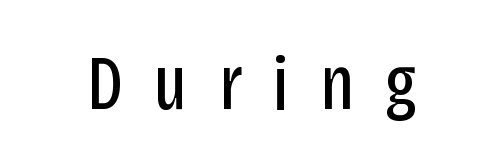
The image shows 77 px regular-weight, condensed sans-serif type, upright; set unusually wide letter spacing (+0.4 em), not underlined; low stroke contrast and a large x-height.
